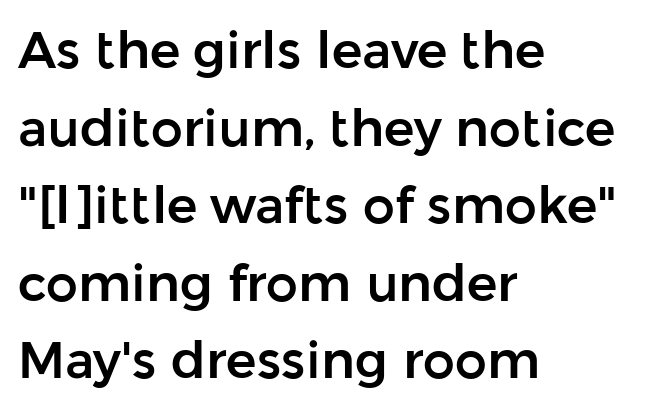
{"serif": "no", "italic": "no", "width": "normal", "stroke_contrast": "low", "x_height": "medium", "monospaced": "no", "underline": "no", "align": "left", "line_spacing": "normal", "line_spacing_ratio": 1.52, "letter_spacing": "normal", "letter_spacing_em": 0.0, "glyph_px": 51}
